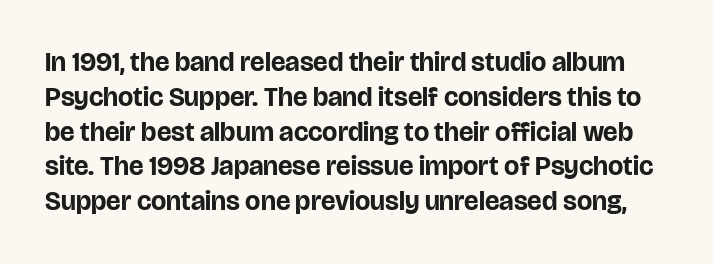
{"italic": "no", "bold": "yes", "underline": "no", "line_spacing": "normal", "line_spacing_ratio": 1.29, "letter_spacing": "normal", "letter_spacing_em": 0.0, "glyph_px": 27}
